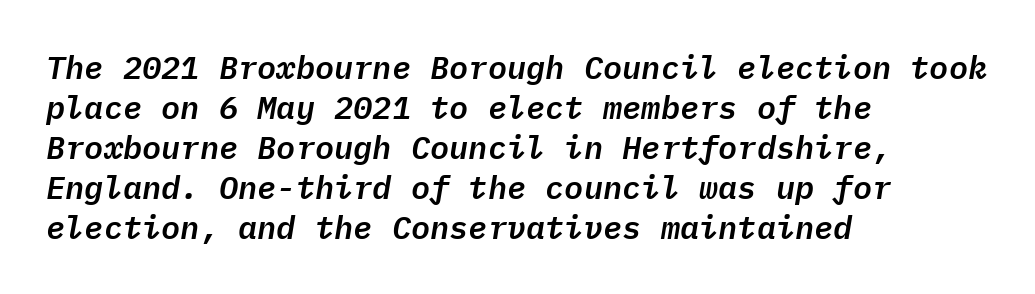
{"italic": "yes", "lean": "right", "slant_degrees": 9, "width": "normal", "stroke_contrast": "low", "x_height": "medium", "monospaced": "yes", "underline": "no", "align": "left", "line_spacing": "normal", "line_spacing_ratio": 1.25, "letter_spacing": "normal", "letter_spacing_em": 0.0, "glyph_px": 32}
